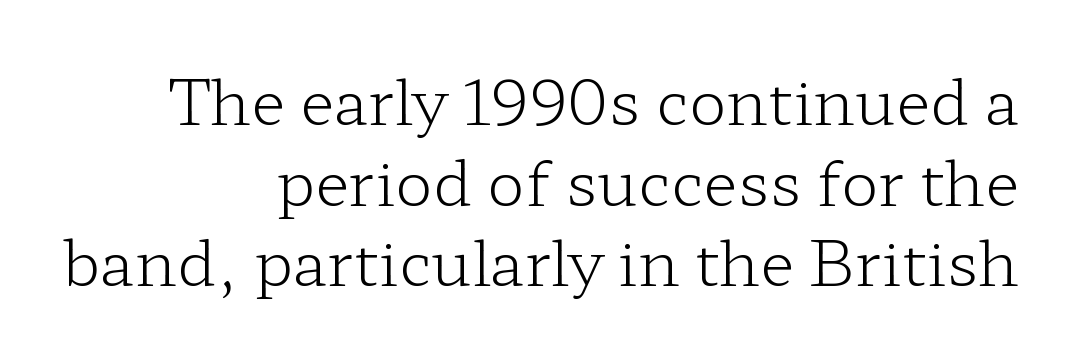
Vertically, the passage feels balanced, rows spaced as you'd expect. Upright lettering throughout. Small tapered or slab feet sit at the stroke ends, so this counts as serif. The rendering keeps characters at their native spacing. Horizontally, the lines are justified to the trailing edge only. Character widths vary here, with narrow letters taking less room than wide ones.
